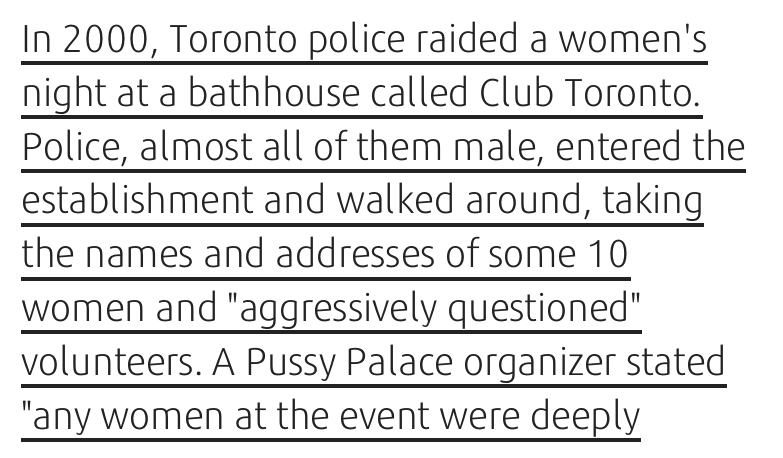
{"serif": "no", "italic": "no", "bold": "no", "weight": "light", "width": "normal", "stroke_contrast": "low", "x_height": "medium", "monospaced": "no", "underline": "yes", "align": "left", "line_spacing": "normal", "line_spacing_ratio": 1.38, "letter_spacing": "normal", "letter_spacing_em": 0.0, "glyph_px": 39}
